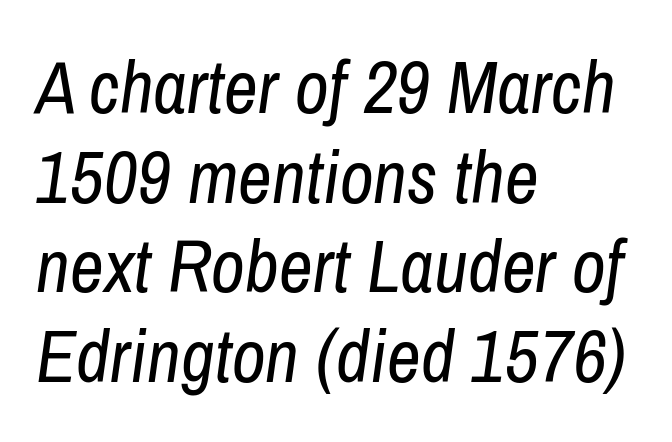
The axis of the letterforms is tilted away from vertical. These glyphs show unthickened strokes, regular width or finer. Note the varied advance widths — an 'i' is clearly narrower than an 'm'. The gap between lines stays unmarked.
